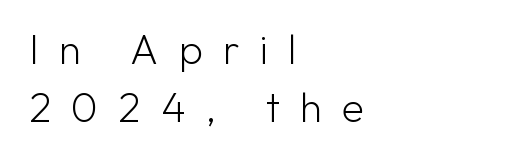
The image shows 41 px light sans-serif type, upright; set left-aligned, normal line spacing (1.41x), unusually wide letter spacing (+0.49 em), not underlined; low stroke contrast and a medium x-height.
